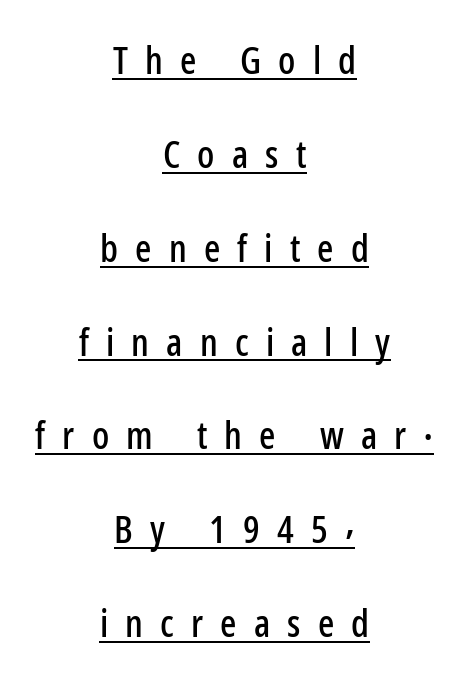
The image shows 38 px condensed sans-serif type, upright; set centered, loose line spacing (2.47x), unusually wide letter spacing (+0.45 em), underlined; low stroke contrast and a medium x-height.
